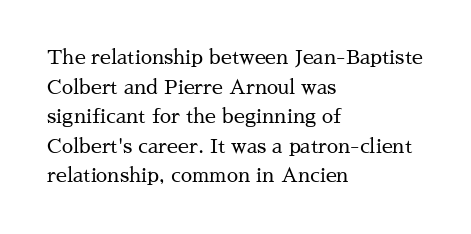
Q: Is the text bold? A: No.
Q: Is the text italic (slanted)? A: No, it is upright.
Q: Is the text underlined? A: No.
Q: How is the paragraph aligned? A: Left-aligned.
Q: Is the spacing between letters normal or unusually wide? A: Normal.
Q: Is the spacing between lines tight, normal or loose? A: Normal.
